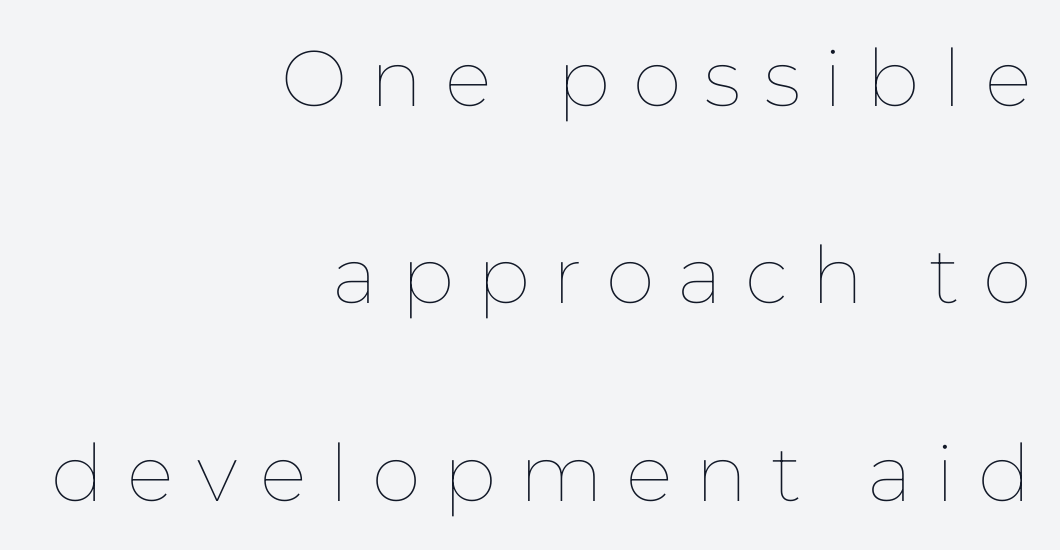
Does extra space separate the letters? Yes, quite a lot of it. Here the designer chose a conventional face with non-uniform glyph widths. The typesetting does not lean heavy: it is not bold. One glance says open: line gaps are wider than usual. The axis of the letterforms is exactly vertical.
